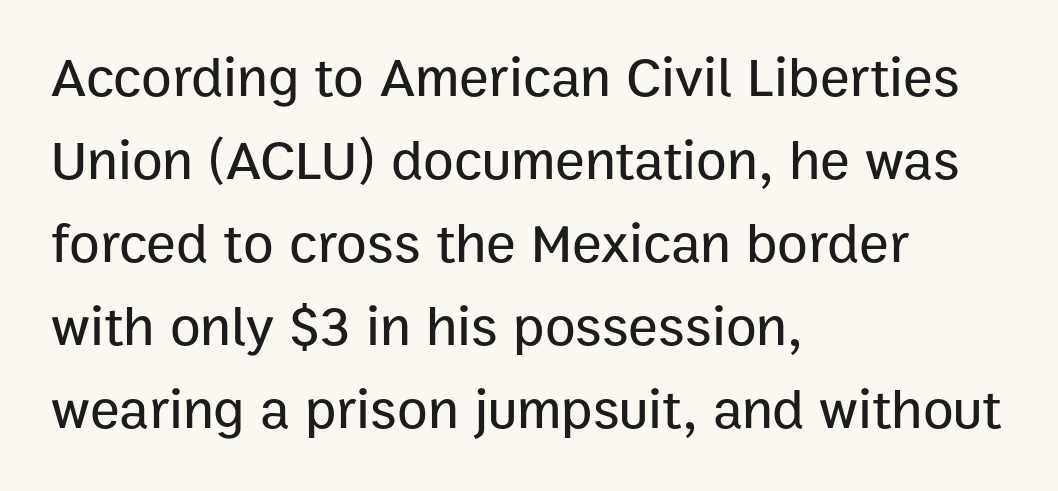
Q: Is the text italic (slanted)? A: No, it is upright.
Q: Is the typeface a serif or a sans-serif typeface? A: Sans-serif.
Q: Is the text underlined? A: No.
Q: How is the paragraph aligned? A: Left-aligned.
Q: Is the spacing between letters normal or unusually wide? A: Normal.
Q: Is the spacing between lines tight, normal or loose? A: Normal.
Q: Width (condensed, normal, or wide)? A: Normal.
Q: Stroke contrast? A: Low.
Q: x-height? A: Medium.
Q: Monospaced? A: No.
